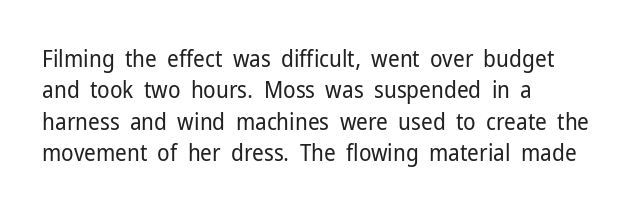
One glance says typical: line gaps are just what's usual. What stands out about the letter spacing? Nothing — it is the standard amount. This reads as an unemphasized weight, regular at the heaviest. The text block is weighted toward the left margin, trailing off unevenly rightward. Descender tails drop into unmarked territory. The specimen reads as upright at a glance.
